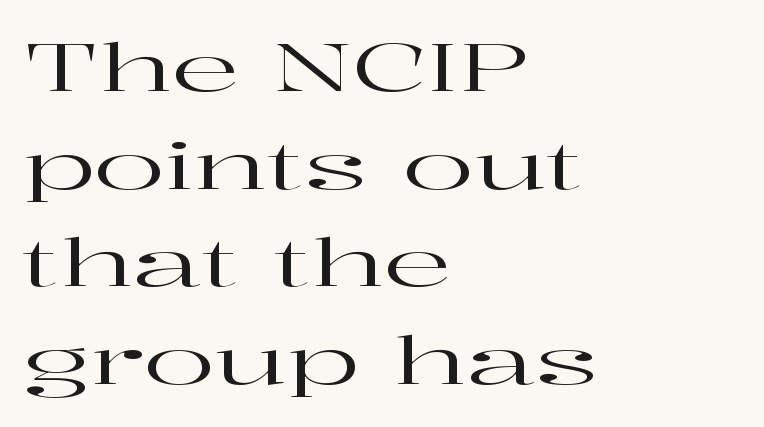
Nobody drew a line under any word here. You could not count columns in this text — the font is proportionally spaced. Line beginnings align vertically; line endings do not. Italic: no, the glyphs are upright roman. Does the type have serifs? Yes, each stem ends in a small foot.
